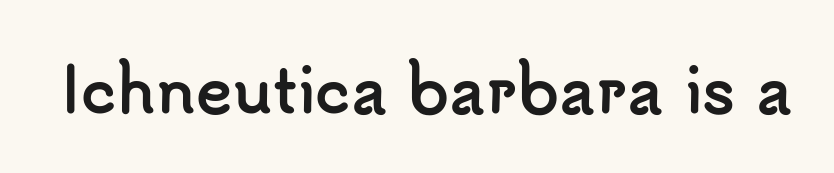
{"serif": "no", "italic": "no", "bold": "yes", "weight": "semibold", "width": "normal", "stroke_contrast": "low", "x_height": "small", "monospaced": "no", "underline": "no", "letter_spacing": "normal", "letter_spacing_em": 0.0, "glyph_px": 61}
